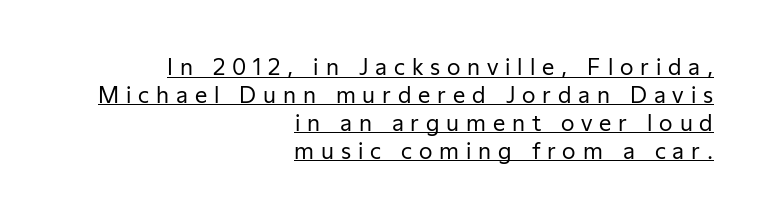
Q: Is the text bold? A: No.
Q: Is the text italic (slanted)? A: No, it is upright.
Q: Is the text underlined? A: Yes.
Q: How is the paragraph aligned? A: Right-aligned.
Q: Is the spacing between letters normal or unusually wide? A: Unusually wide.
Q: Is the spacing between lines tight, normal or loose? A: Normal.
